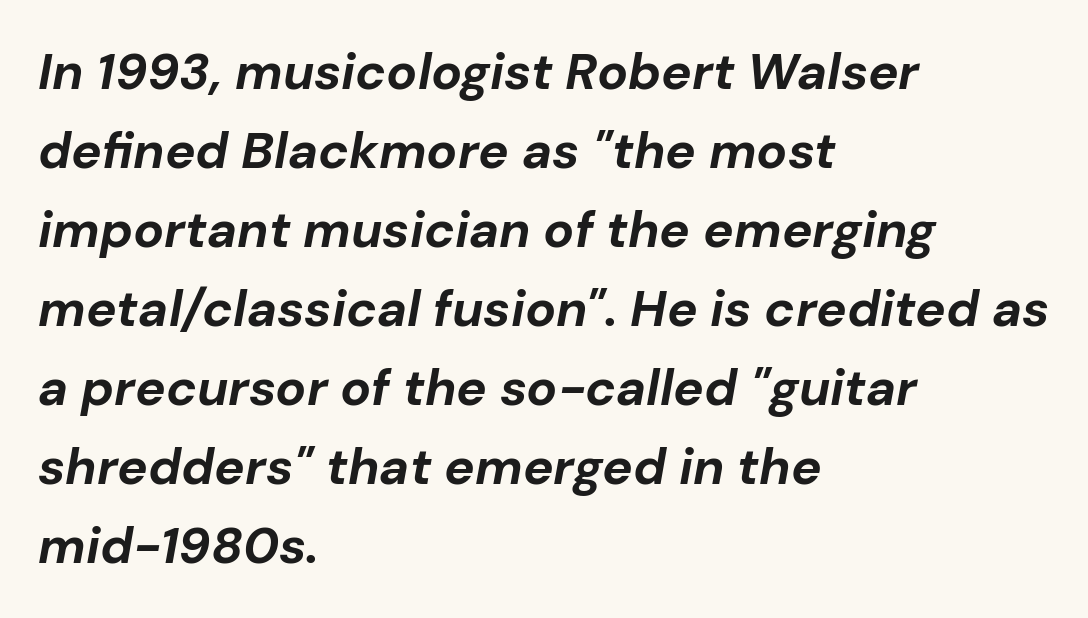
{"italic": "yes", "lean": "right", "slant_degrees": 10, "bold": "yes", "weight": "bold", "width": "normal", "stroke_contrast": "low", "x_height": "medium", "monospaced": "no", "underline": "no", "align": "left", "line_spacing": "normal", "line_spacing_ratio": 1.55, "letter_spacing": "normal", "letter_spacing_em": 0.0, "glyph_px": 51}
